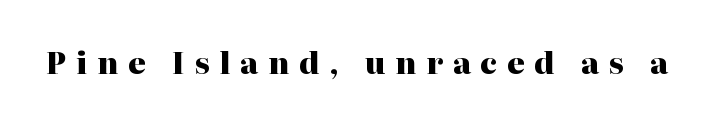
{"serif": "yes", "italic": "no", "bold": "yes", "weight": "heavy", "width": "normal", "stroke_contrast": "high", "x_height": "medium", "monospaced": "no", "underline": "no", "letter_spacing": "wide", "letter_spacing_em": 0.33, "glyph_px": 30}
